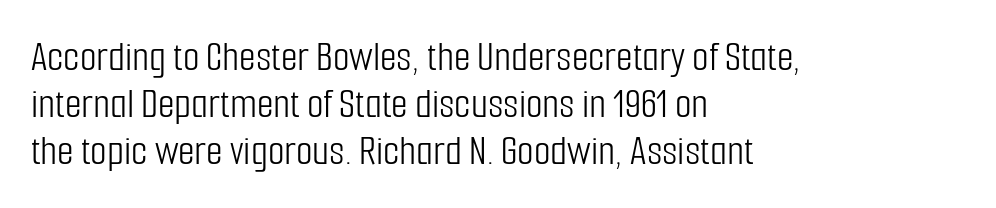
I'd call this a sans setting — the letters go barefoot. Does extra space separate the letters? No, they use regular spacing. A light-to-regular cut is what we see here. Glance below the letters and you will spot only blank space. Quick note: interline space is minimal.
